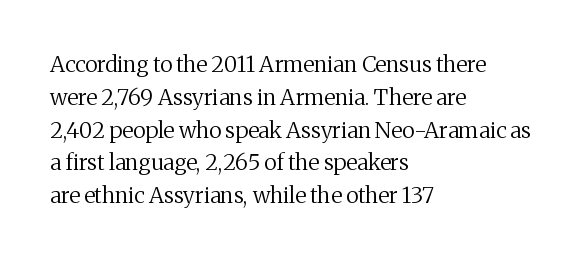
Q: Is the text bold? A: No.
Q: Is the text italic (slanted)? A: No, it is upright.
Q: Is the text underlined? A: No.
Q: How is the paragraph aligned? A: Left-aligned.
Q: Is the spacing between letters normal or unusually wide? A: Normal.
Q: Is the spacing between lines tight, normal or loose? A: Normal.
